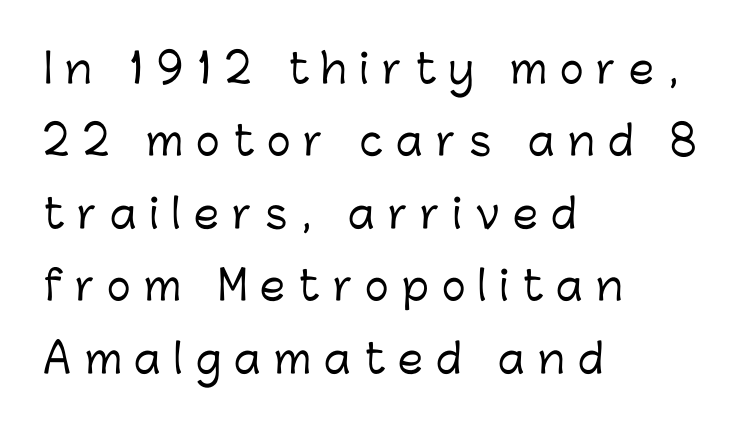
Q: Is the text italic (slanted)? A: No, it is upright.
Q: Is the typeface a serif or a sans-serif typeface? A: Sans-serif.
Q: Is the text underlined? A: No.
Q: How is the paragraph aligned? A: Left-aligned.
Q: Is the spacing between letters normal or unusually wide? A: Unusually wide.
Q: Width (condensed, normal, or wide)? A: Normal.
Q: Stroke contrast? A: Low.
Q: x-height? A: Medium.
Q: Monospaced? A: No.
